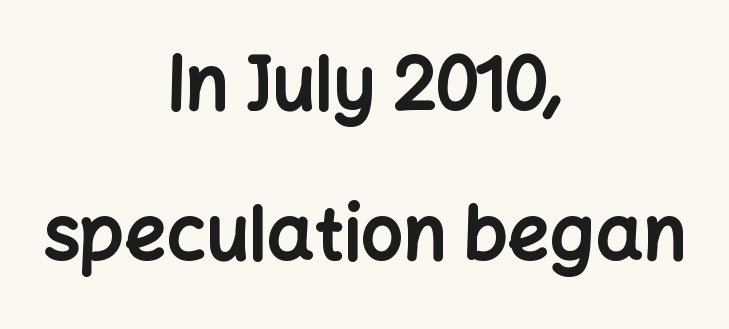
{"serif": "no", "italic": "no", "bold": "yes", "weight": "bold", "width": "normal", "stroke_contrast": "low", "x_height": "medium", "monospaced": "no", "underline": "no", "align": "center", "line_spacing": "loose", "line_spacing_ratio": 2.03, "letter_spacing": "normal", "letter_spacing_em": 0.0, "glyph_px": 74}
